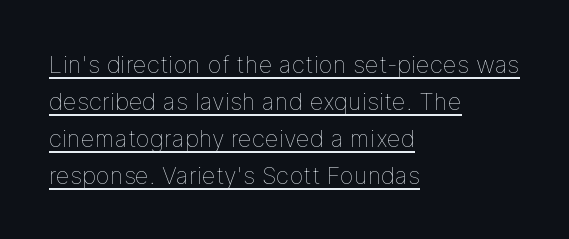
Q: Is the text bold? A: No.
Q: Is the text italic (slanted)? A: No, it is upright.
Q: Is the text underlined? A: Yes.
Q: How is the paragraph aligned? A: Left-aligned.
Q: Is the spacing between letters normal or unusually wide? A: Normal.
Q: Is the spacing between lines tight, normal or loose? A: Normal.
